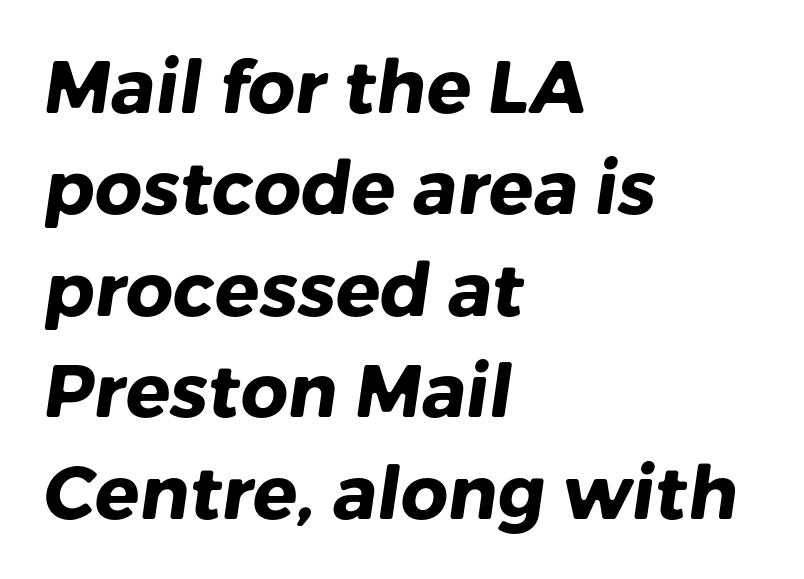
Q: Is the text bold? A: Yes.
Q: Is the typeface a serif or a sans-serif typeface? A: Sans-serif.
Q: Is the text underlined? A: No.
Q: How is the paragraph aligned? A: Left-aligned.
Q: Is the spacing between letters normal or unusually wide? A: Normal.
Q: Is the spacing between lines tight, normal or loose? A: Normal.
Q: Width (condensed, normal, or wide)? A: Normal.
Q: Stroke contrast? A: Low.
Q: x-height? A: Medium.
Q: Monospaced? A: No.
